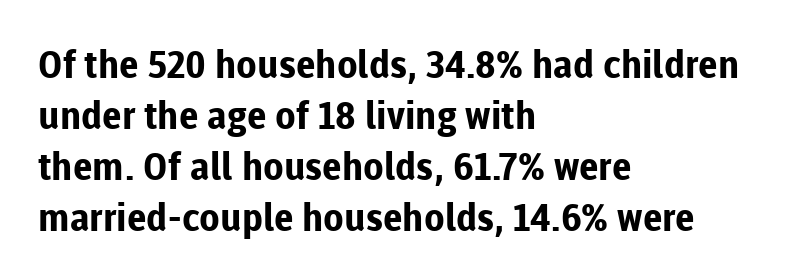
Q: Is the text bold? A: Yes.
Q: Is the text italic (slanted)? A: No, it is upright.
Q: Is the typeface a serif or a sans-serif typeface? A: Sans-serif.
Q: Is the text underlined? A: No.
Q: How is the paragraph aligned? A: Left-aligned.
Q: Is the spacing between letters normal or unusually wide? A: Normal.
Q: Is the spacing between lines tight, normal or loose? A: Normal.
Q: Width (condensed, normal, or wide)? A: Normal.
Q: Stroke contrast? A: Low.
Q: x-height? A: Medium.
Q: Monospaced? A: No.
